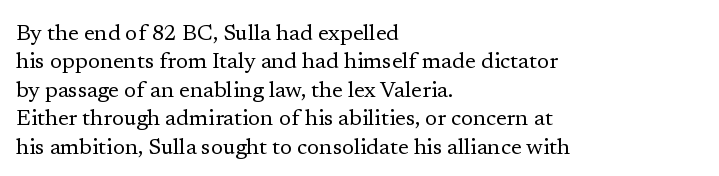
The image shows 22 px text type, upright; set left-aligned, normal line spacing (1.29x), normal letter spacing, not underlined.
